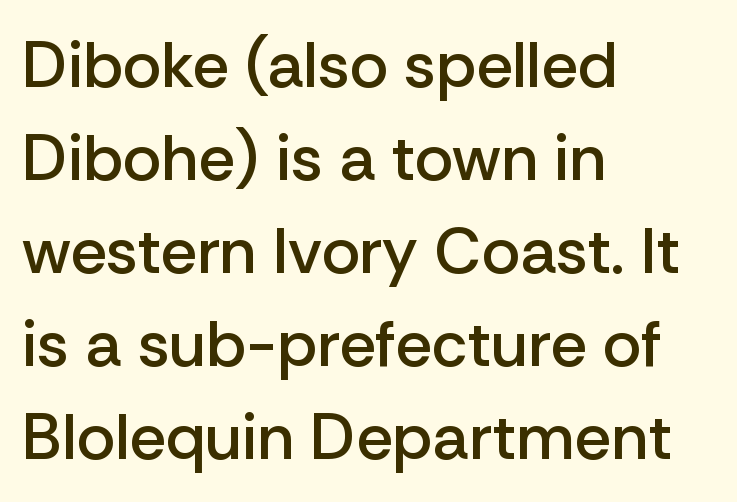
The image shows 65 px semibold sans-serif type, upright; set left-aligned, normal line spacing (1.43x), normal letter spacing, not underlined; low stroke contrast and a medium x-height.
